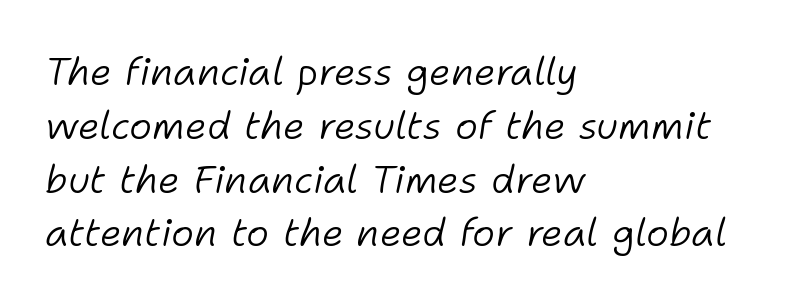
{"italic": "yes", "lean": "right", "slant_degrees": 11, "bold": "no", "weight": "light", "width": "normal", "stroke_contrast": "low", "x_height": "medium", "monospaced": "no", "underline": "no", "align": "left", "line_spacing": "normal", "line_spacing_ratio": 1.38, "letter_spacing": "normal", "letter_spacing_em": 0.0, "glyph_px": 39}
